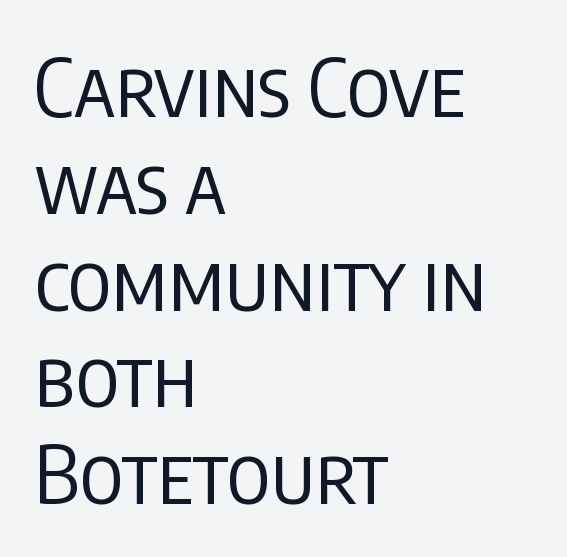
{"serif": "no", "italic": "no", "bold": "no", "weight": "regular", "width": "condensed", "stroke_contrast": "low", "x_height": "large", "monospaced": "no", "underline": "no", "align": "left", "line_spacing_ratio": 1.21, "letter_spacing": "normal", "letter_spacing_em": 0.0, "glyph_px": 80}
